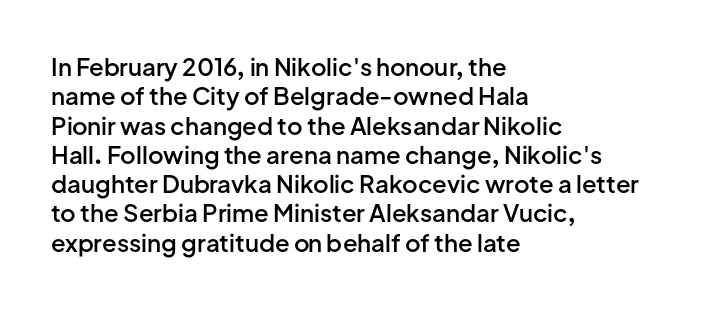
This rendering leaves character spacing at its baseline value. The gap between lines stays unmarked. Characters remain perfectly vertical along every line. The compositor pushed each line to the left boundary.
